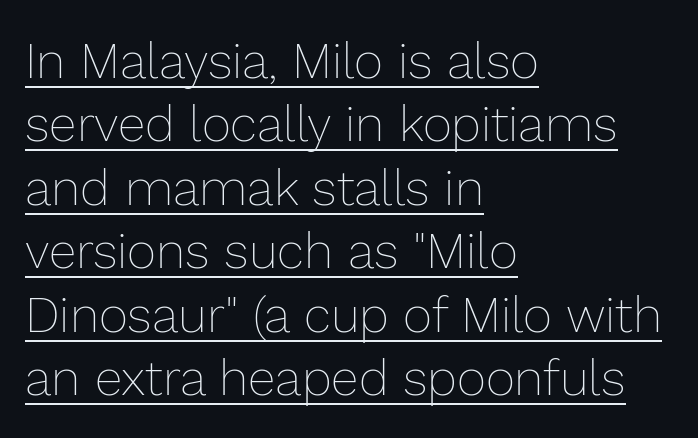
{"italic": "no", "bold": "no", "weight": "thin", "width": "normal", "stroke_contrast": "low", "x_height": "medium", "monospaced": "no", "underline": "yes", "align": "left", "line_spacing": "normal", "line_spacing_ratio": 1.27, "letter_spacing": "normal", "letter_spacing_em": 0.0, "glyph_px": 50}
